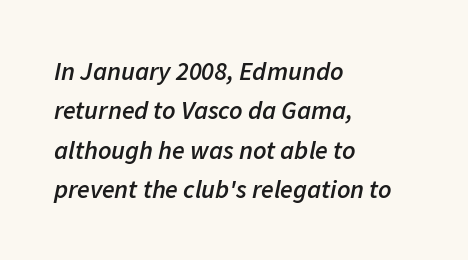
{"italic": "yes", "lean": "right", "slant_degrees": 11, "bold": "semi", "underline": "no", "align": "left", "line_spacing": "normal", "line_spacing_ratio": 1.51, "letter_spacing": "normal", "letter_spacing_em": 0.0, "glyph_px": 26}
